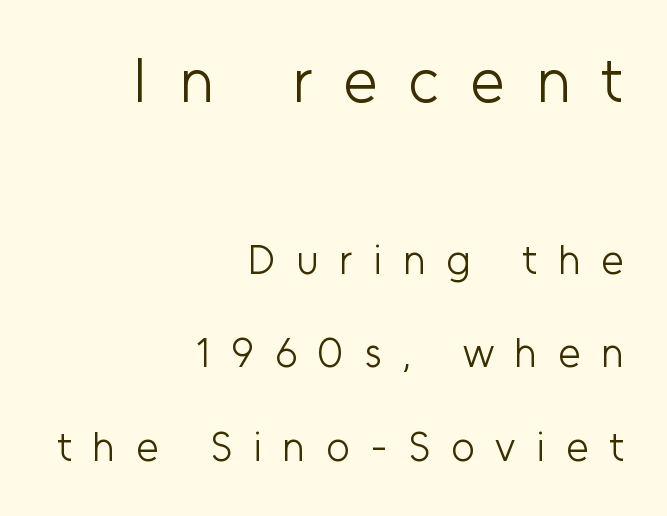
The type family on display is of the sans-serif kind. A typesetter would call this proportional, since set widths differ per character. Any mark beneath the type? The region is blank. The letters stand upright; this is a roman face.
